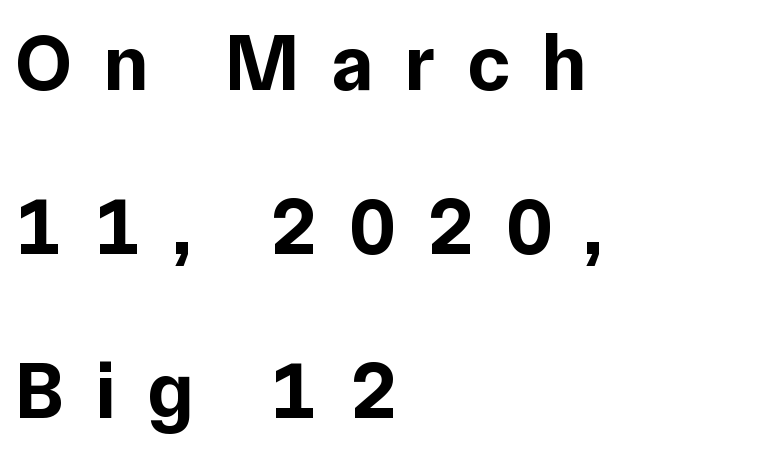
{"serif": "no", "italic": "no", "bold": "yes", "weight": "bold", "width": "normal", "stroke_contrast": "low", "x_height": "medium", "monospaced": "no", "underline": "no", "align": "left", "line_spacing": "loose", "line_spacing_ratio": 2.05, "letter_spacing": "wide", "letter_spacing_em": 0.4, "glyph_px": 80}
